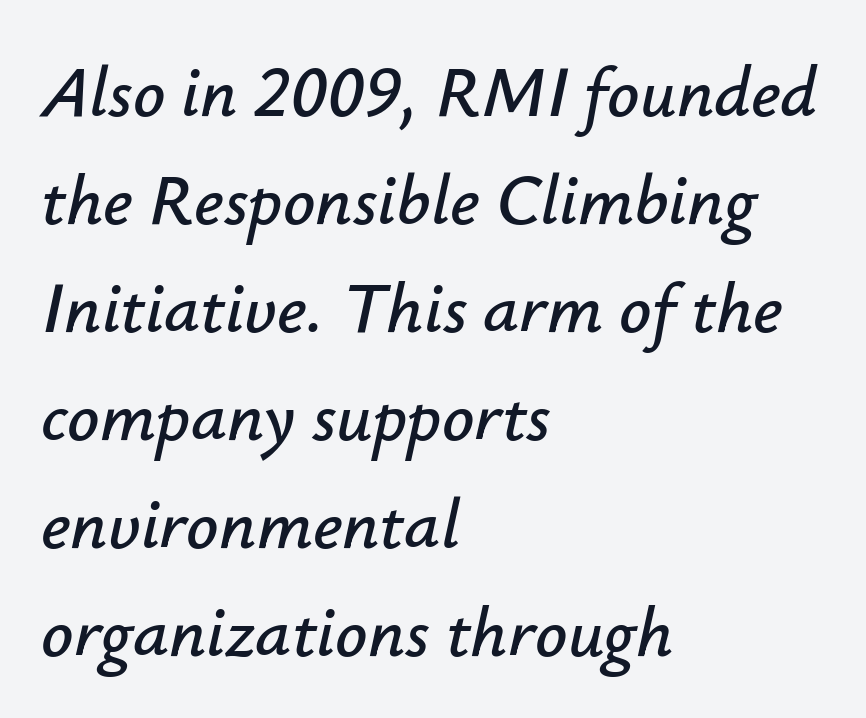
The image shows 71 px text type, italic (leaning right); set left-aligned, normal line spacing (1.52x), normal letter spacing, not underlined; low stroke contrast and a small x-height.
